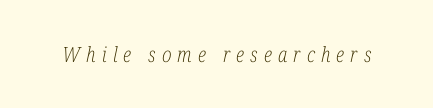
{"italic": "yes", "lean": "right", "slant_degrees": 12, "bold": "no", "underline": "no", "letter_spacing": "wide", "letter_spacing_em": 0.29, "glyph_px": 21}
